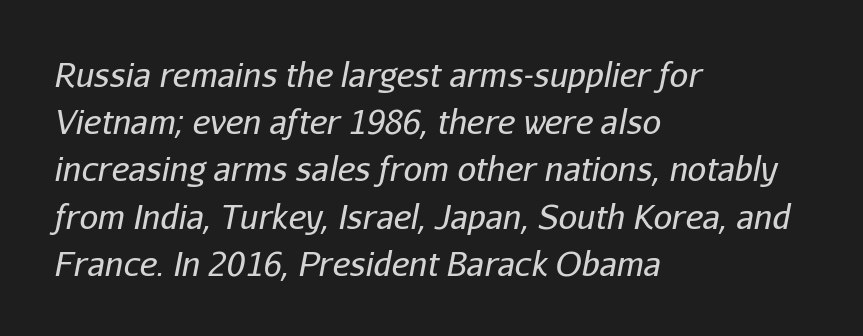
Just letters on the line, the space beneath them empty. Between one letter and the next there's only the usual sliver of space. The passage is arranged the way most books set body copy — flush left. Is the type slanted? Yes — the strokes lean at a clear angle.
